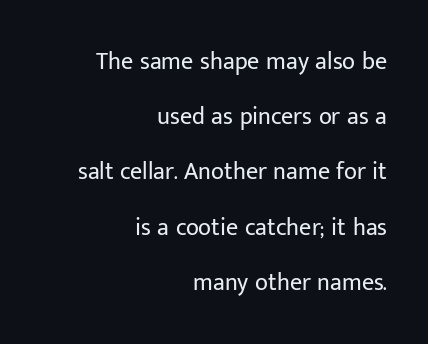
The passage shown is not bold in any degree. In terms of letterspacing, this is plain default setting. Each line ends at the same right margin while the left side varies. Horizontal bands of white between lines are thick stripes. The lettering holds an erect, upright posture throughout.
